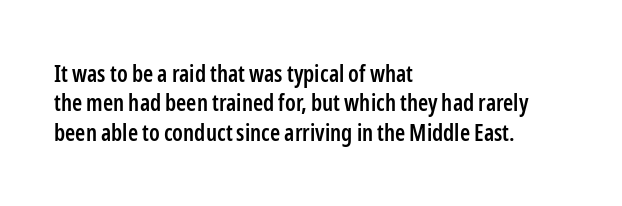
The image shows 23 px text type, upright; set left-aligned, normal line spacing (1.28x), normal letter spacing, not underlined.
